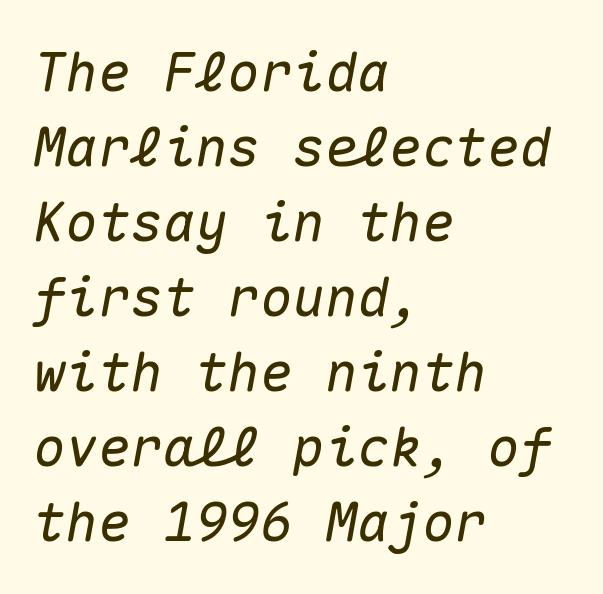
The image shows 54 px text type, italic (leaning right), monospaced; set left-aligned, normal line spacing (1.39x), normal letter spacing, not underlined; medium stroke contrast and a medium x-height.
